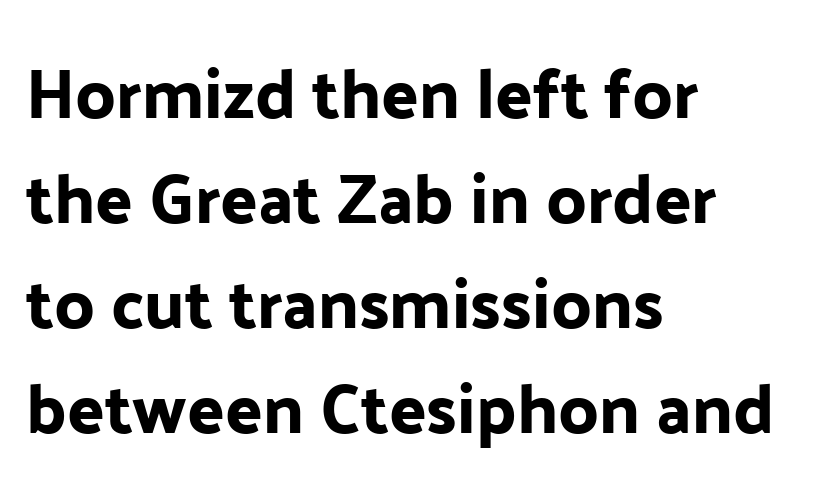
Q: Is the text italic (slanted)? A: No, it is upright.
Q: Is the typeface a serif or a sans-serif typeface? A: Sans-serif.
Q: Is the text underlined? A: No.
Q: How is the paragraph aligned? A: Left-aligned.
Q: Is the spacing between letters normal or unusually wide? A: Normal.
Q: Is the spacing between lines tight, normal or loose? A: Normal.
Q: Width (condensed, normal, or wide)? A: Normal.
Q: Stroke contrast? A: Low.
Q: x-height? A: Medium.
Q: Monospaced? A: No.
